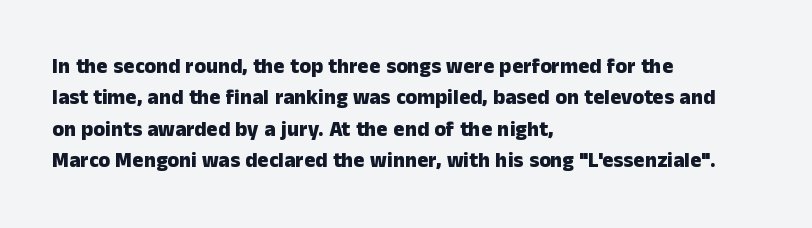
{"italic": "no", "bold": "yes", "underline": "no", "align": "left", "line_spacing": "normal", "line_spacing_ratio": 1.49, "letter_spacing": "normal", "letter_spacing_em": 0.0, "glyph_px": 21}
